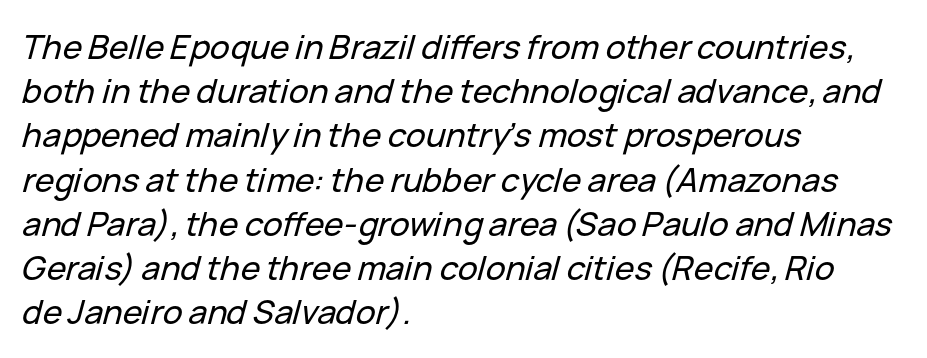
Q: Is the text italic (slanted)? A: Yes, it leans right by about 15 degrees.
Q: Is the text underlined? A: No.
Q: How is the paragraph aligned? A: Left-aligned.
Q: Is the spacing between letters normal or unusually wide? A: Normal.
Q: Is the spacing between lines tight, normal or loose? A: Normal.
Q: Width (condensed, normal, or wide)? A: Normal.
Q: Stroke contrast? A: Low.
Q: x-height? A: Medium.
Q: Monospaced? A: No.
